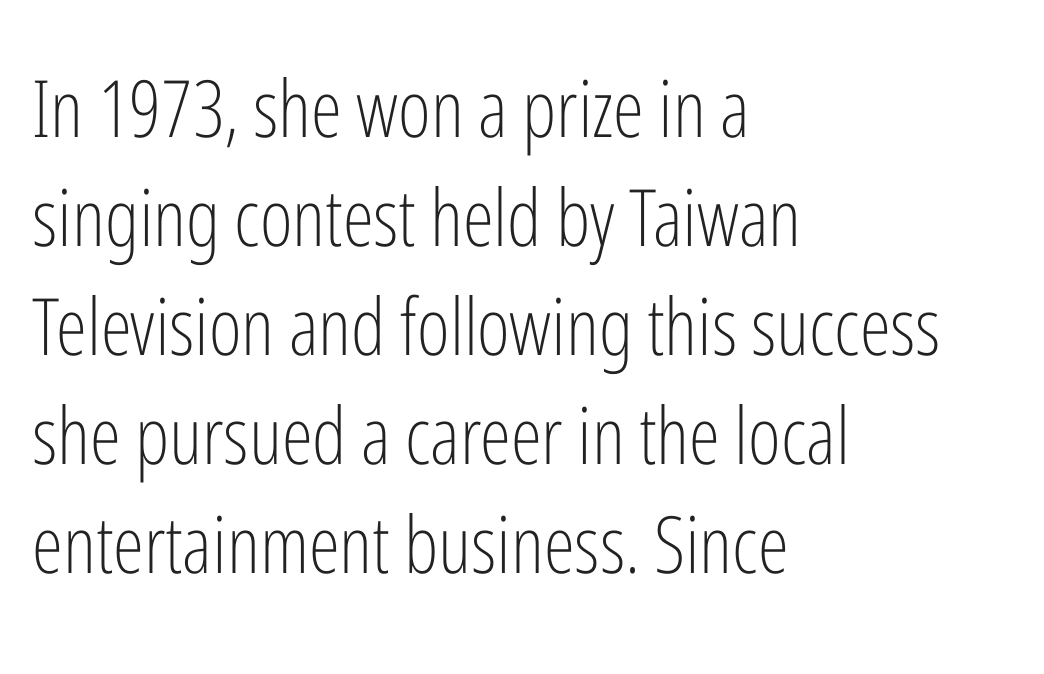
Descender tails drop into unmarked territory. Counters stay open thanks to moderate or lighter strokes. Leftover space on each line is placed entirely after the last word. Every character sits straight up, as roman type does.
